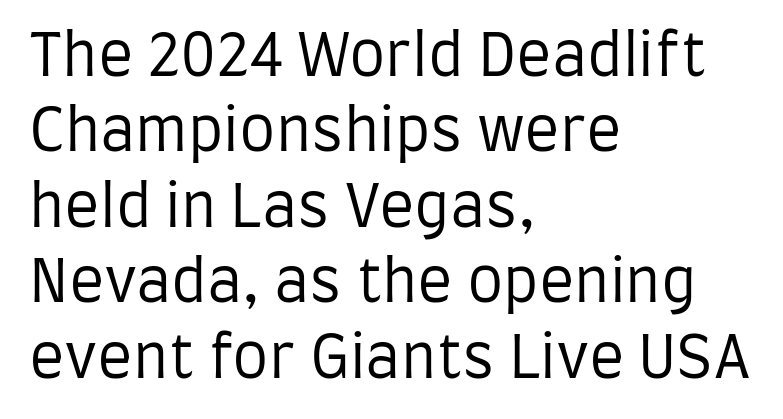
{"serif": "no", "italic": "no", "bold": "no", "weight": "regular", "width": "condensed", "stroke_contrast": "low", "x_height": "large", "monospaced": "no", "underline": "no", "align": "left", "line_spacing": "normal", "line_spacing_ratio": 1.3, "letter_spacing": "normal", "letter_spacing_em": 0.0, "glyph_px": 58}
